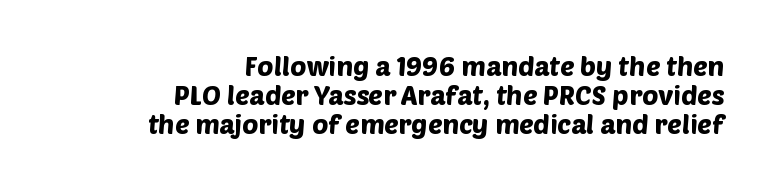
{"underline": "no", "align": "right", "line_spacing": "tight", "line_spacing_ratio": 1.07, "letter_spacing": "normal", "letter_spacing_em": 0.0, "glyph_px": 27}
